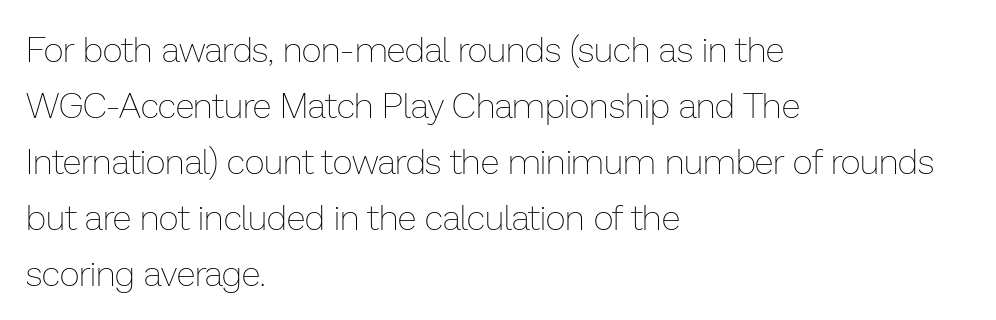
Q: Is the text bold? A: No.
Q: Is the text italic (slanted)? A: No, it is upright.
Q: Is the text underlined? A: No.
Q: How is the paragraph aligned? A: Left-aligned.
Q: Is the spacing between letters normal or unusually wide? A: Normal.
Q: Is the spacing between lines tight, normal or loose? A: Normal.
Q: Width (condensed, normal, or wide)? A: Normal.
Q: Stroke contrast? A: Low.
Q: x-height? A: Medium.
Q: Monospaced? A: No.
